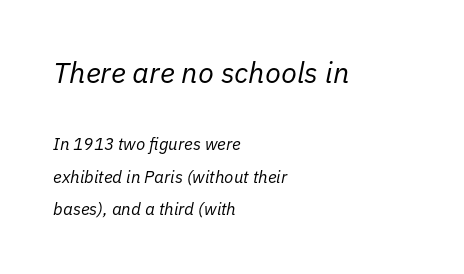
{"italic": "yes", "lean": "right", "slant_degrees": 11, "bold": "no", "weight": "regular", "width": "normal", "stroke_contrast": "low", "x_height": "medium", "monospaced": "no", "underline": "no", "align": "left", "line_spacing": "loose", "line_spacing_ratio": 1.92, "letter_spacing": "normal", "letter_spacing_em": 0.0, "larger_block": "first", "size_ratio": 1.71, "glyph_px": 29}
